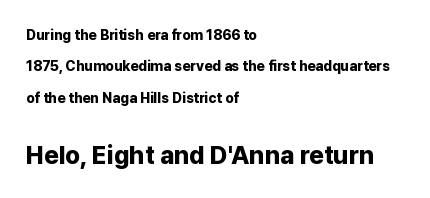
These lines are set flush left with a ragged right edge. Summary of weight: heavy, a full bold. The rendering enlarges the type as you move from the upper chunk to the lower. Nothing unusual about the tracking: characters are spaced as the font intends.
